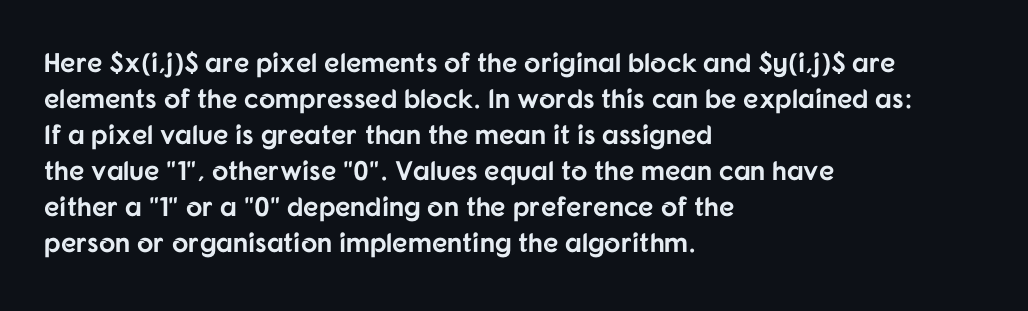
Q: Is the text bold? A: Yes.
Q: Is the text italic (slanted)? A: No, it is upright.
Q: Is the text underlined? A: No.
Q: How is the paragraph aligned? A: Left-aligned.
Q: Is the spacing between letters normal or unusually wide? A: Normal.
Q: Is the spacing between lines tight, normal or loose? A: Normal.
